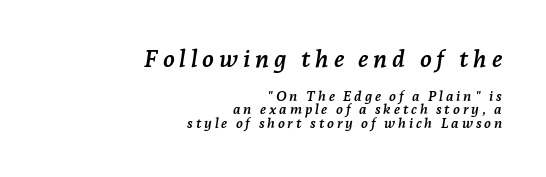
Q: Is the text bold? A: Yes.
Q: Is the text italic (slanted)? A: Yes, it leans right by about 7 degrees.
Q: Is the text underlined? A: No.
Q: How is the paragraph aligned? A: Right-aligned.
Q: Is the spacing between letters normal or unusually wide? A: Unusually wide.
Q: Is the spacing between lines tight, normal or loose? A: Tight.
Q: Which block of text is set in a larger size, the first (top) or the second (bottom)? A: The first (top) one.
